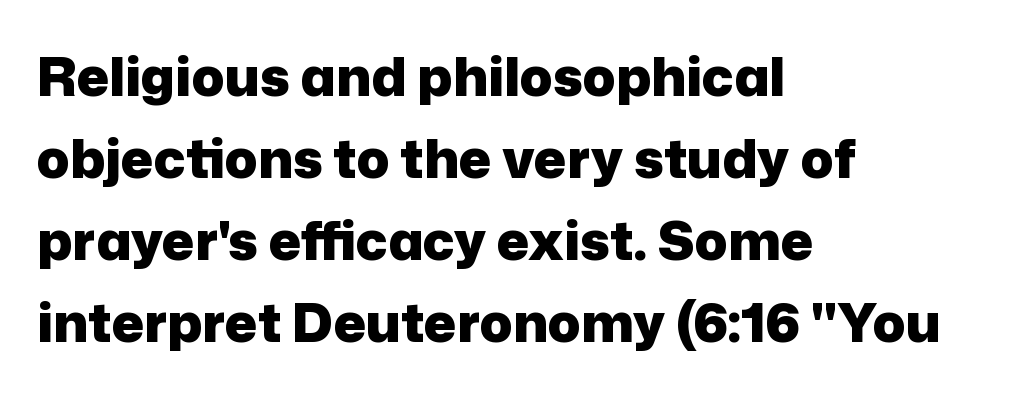
The image shows 54 px heavy sans-serif type, upright; set left-aligned, normal line spacing (1.52x), normal letter spacing, not underlined; low stroke contrast and a medium x-height.
